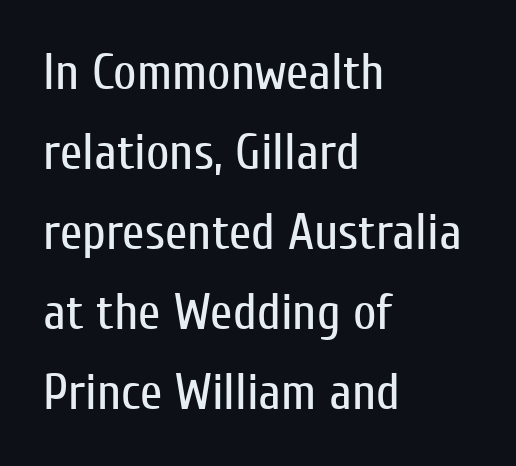
Upright lettering throughout. The passage shown is typed in a proportional face where columns would drift. A sans-serif font was chosen for this passage. Heaviness? Minimal to ordinary, like unemphasized prose. Unmarked baselines from the first word to the last. Nothing unusual about the tracking: characters are spaced as the font intends.
